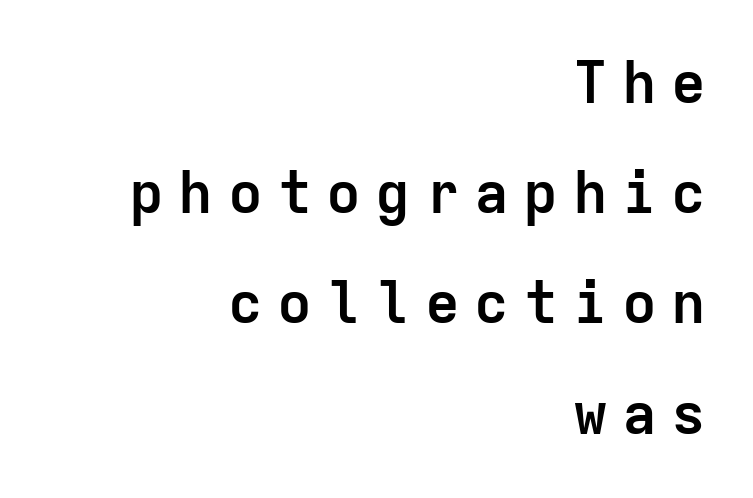
Notice how the stems are strictly vertical — no italics here. Stroke thickness is high; the sample reads as a true bold. The letters are spread apart with noticeably loose tracking. Loosely led — the rows are spread out. Nothing sits at the stroke ends, so this counts as sans-serif.
